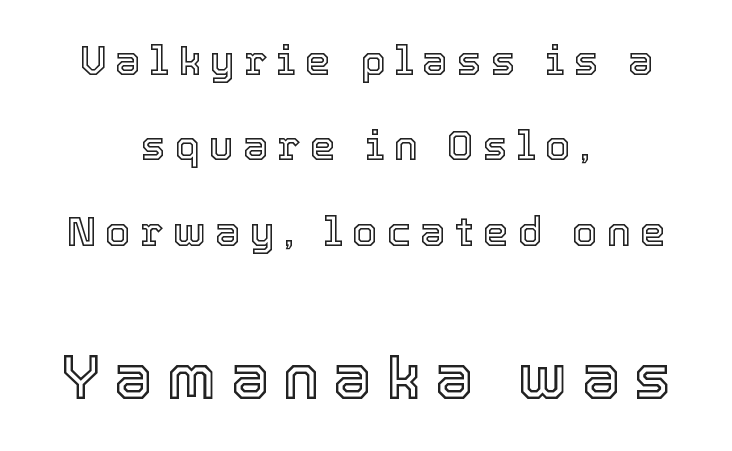
The image shows 62 px text type, upright; set centered, loose line spacing (2.08x), unusually wide letter spacing (+0.22 em), not underlined; the second (bottom) block is 1.51x larger; a medium x-height.
